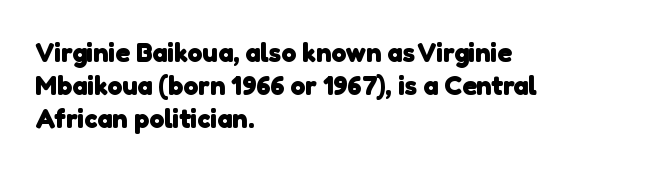
Which margin do the lines hug? The left one — the right edge is uneven. You could call the tracking neutral — neither tight nor loose. The strip under each line holds only bare page. Does the weight exceed regular? Yes, all the way to bold.
